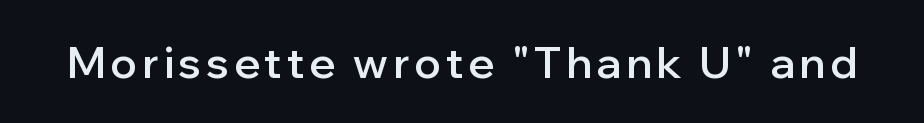
{"serif": "no", "italic": "no", "bold": "semi", "weight": "semibold", "width": "normal", "stroke_contrast": "low", "x_height": "medium", "monospaced": "no", "underline": "no", "glyph_px": 43}
